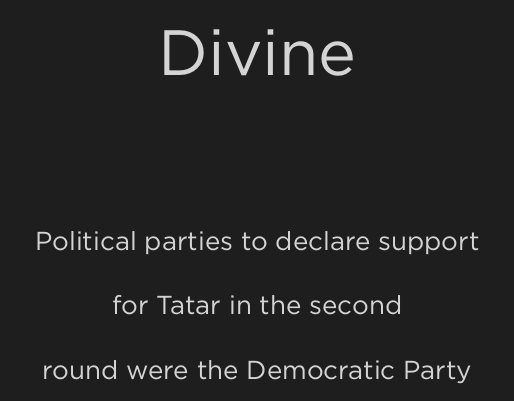
Q: Is the text bold? A: No.
Q: Is the text italic (slanted)? A: No, it is upright.
Q: Is the typeface a serif or a sans-serif typeface? A: Sans-serif.
Q: Is the text underlined? A: No.
Q: How is the paragraph aligned? A: Centered.
Q: Is the spacing between letters normal or unusually wide? A: Normal.
Q: Is the spacing between lines tight, normal or loose? A: Loose.
Q: Which block of text is set in a larger size, the first (top) or the second (bottom)? A: The first (top) one.
Q: Width (condensed, normal, or wide)? A: Normal.
Q: Stroke contrast? A: Low.
Q: x-height? A: Medium.
Q: Monospaced? A: No.
